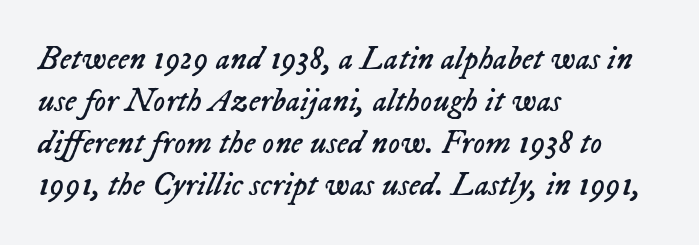
Q: Is the text bold? A: No.
Q: Is the text italic (slanted)? A: Yes, it leans right by about 23 degrees.
Q: Is the text underlined? A: No.
Q: How is the paragraph aligned? A: Left-aligned.
Q: Is the spacing between letters normal or unusually wide? A: Normal.
Q: Is the spacing between lines tight, normal or loose? A: Normal.
Q: Width (condensed, normal, or wide)? A: Normal.
Q: Stroke contrast? A: Low.
Q: x-height? A: Medium.
Q: Monospaced? A: No.
